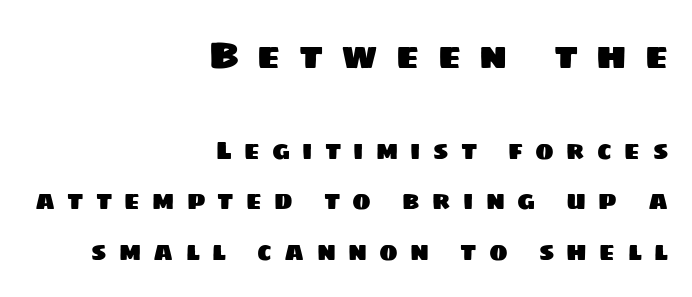
Q: Is the typeface a serif or a sans-serif typeface? A: Sans-serif.
Q: Is the text underlined? A: No.
Q: How is the paragraph aligned? A: Right-aligned.
Q: Is the spacing between letters normal or unusually wide? A: Unusually wide.
Q: Is the spacing between lines tight, normal or loose? A: Loose.
Q: Which block of text is set in a larger size, the first (top) or the second (bottom)? A: The first (top) one.
Q: Width (condensed, normal, or wide)? A: Normal.
Q: Stroke contrast? A: Low.
Q: x-height? A: Large.
Q: Monospaced? A: No.
